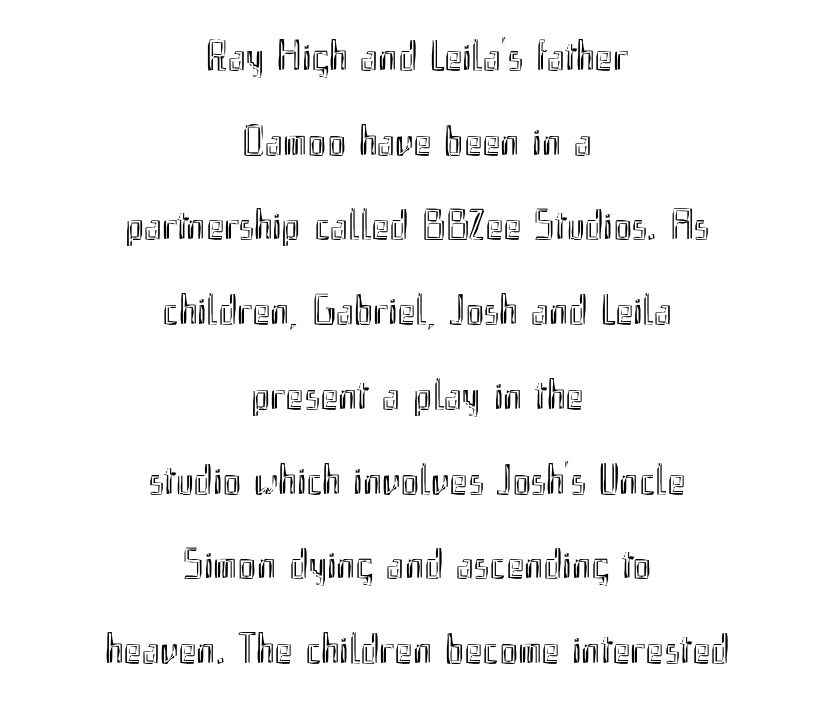
The image shows 43 px condensed type, upright; set centered, loose line spacing (1.97x), normal letter spacing, not underlined; a small x-height.
